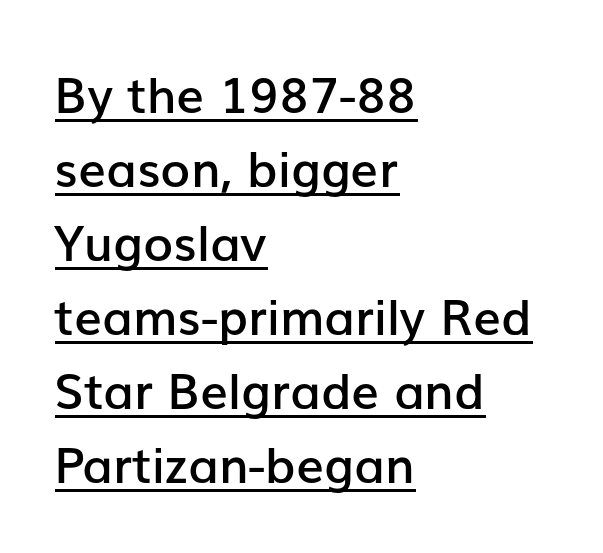
{"serif": "no", "italic": "no", "bold": "semi", "weight": "semibold", "width": "normal", "stroke_contrast": "low", "x_height": "medium", "monospaced": "no", "underline": "yes", "align": "left", "line_spacing": "normal", "line_spacing_ratio": 1.51, "letter_spacing": "normal", "letter_spacing_em": 0.0, "glyph_px": 49}
